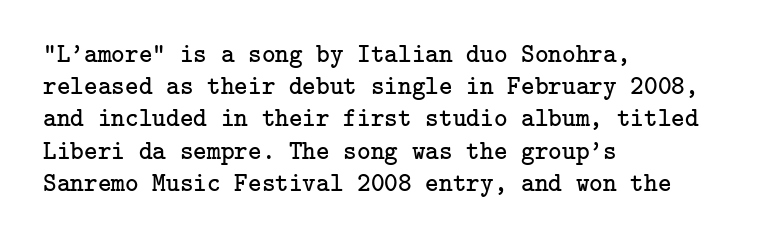
Q: Is the text bold? A: No.
Q: Is the text italic (slanted)? A: No, it is upright.
Q: Is the text underlined? A: No.
Q: How is the paragraph aligned? A: Left-aligned.
Q: Is the spacing between letters normal or unusually wide? A: Normal.
